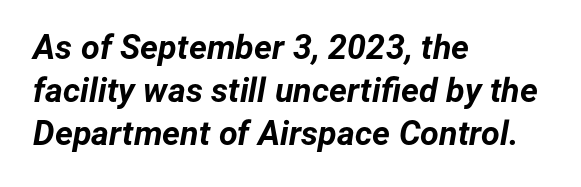
{"italic": "yes", "lean": "right", "slant_degrees": 12, "bold": "yes", "weight": "bold", "width": "normal", "stroke_contrast": "low", "x_height": "medium", "monospaced": "no", "underline": "no", "align": "left", "line_spacing": "normal", "line_spacing_ratio": 1.26, "letter_spacing": "normal", "letter_spacing_em": 0.0, "glyph_px": 34}
